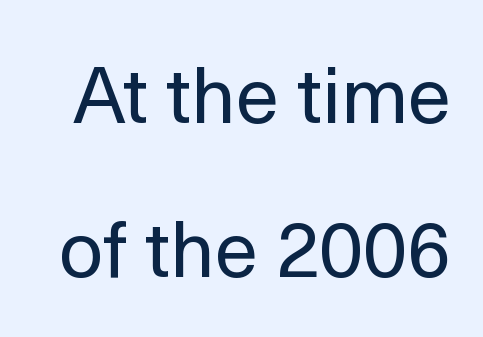
Think of a printed novel: that variable character pitch is what you see here. Underlining? Definitely not there. Default kerning and tracking; the words read as compact shapes. These glyphs show unthickened strokes, regular width or finer.
